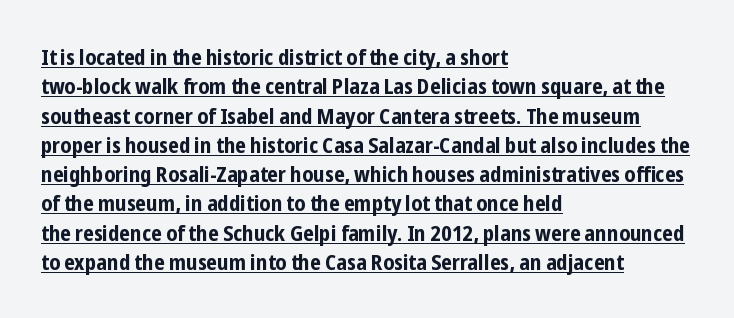
The image shows 22 px bold type, upright; set left-aligned, normal line spacing (1.33x), normal letter spacing, underlined.
